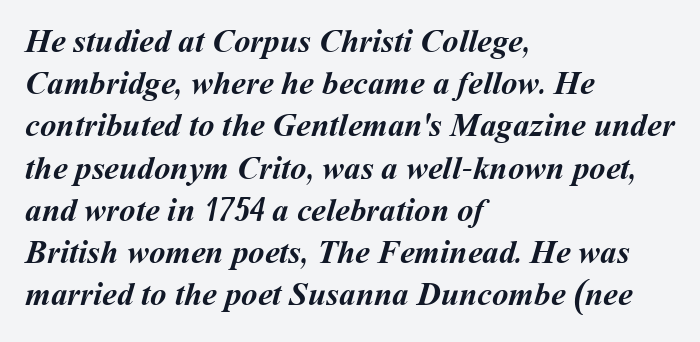
The image shows 33 px semibold type; set left-aligned, normal line spacing (1.28x), normal letter spacing, not underlined; medium stroke contrast and a medium x-height.
